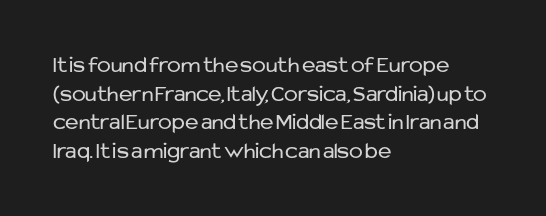
The image shows 23 px text type, upright; set left-aligned, line spacing 1.24x, normal letter spacing, not underlined.
